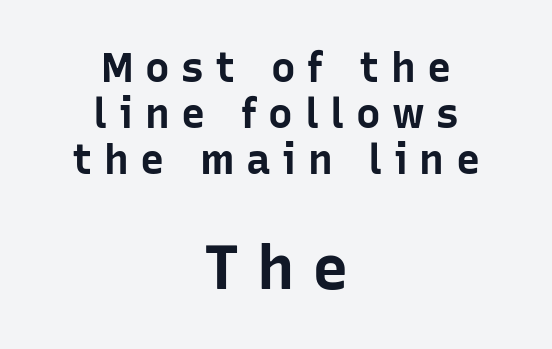
Q: Is the text bold? A: Yes.
Q: Is the text italic (slanted)? A: No, it is upright.
Q: Is the typeface a serif or a sans-serif typeface? A: Sans-serif.
Q: Is the text underlined? A: No.
Q: How is the paragraph aligned? A: Centered.
Q: Is the spacing between letters normal or unusually wide? A: Unusually wide.
Q: Is the spacing between lines tight, normal or loose? A: Tight.
Q: Which block of text is set in a larger size, the first (top) or the second (bottom)? A: The second (bottom) one.
Q: Width (condensed, normal, or wide)? A: Normal.
Q: Stroke contrast? A: Low.
Q: x-height? A: Medium.
Q: Monospaced? A: No.
